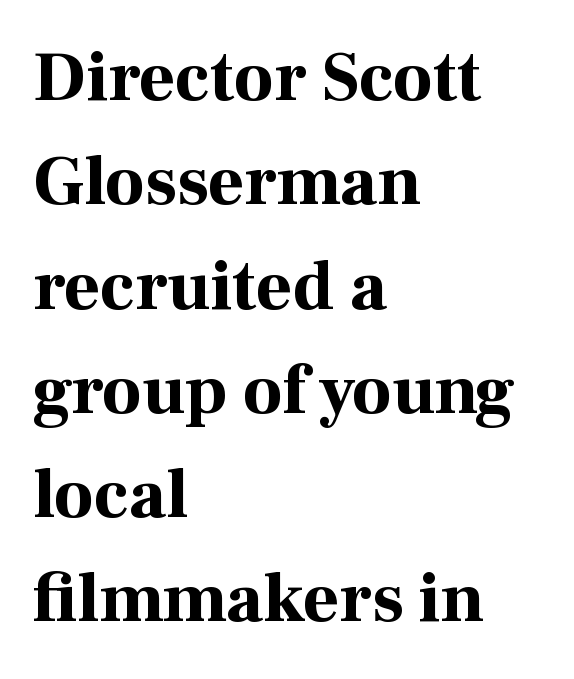
Q: Is the text bold? A: Yes.
Q: Is the text italic (slanted)? A: No, it is upright.
Q: Is the typeface a serif or a sans-serif typeface? A: Serif.
Q: Is the text underlined? A: No.
Q: How is the paragraph aligned? A: Left-aligned.
Q: Is the spacing between letters normal or unusually wide? A: Normal.
Q: Is the spacing between lines tight, normal or loose? A: Normal.
Q: Width (condensed, normal, or wide)? A: Normal.
Q: Stroke contrast? A: High.
Q: x-height? A: Medium.
Q: Monospaced? A: No.
